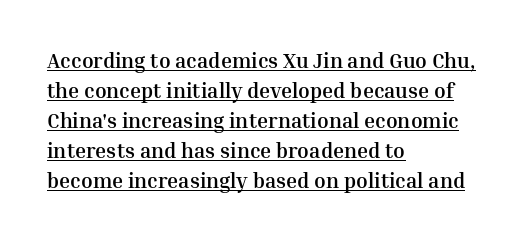
Does a line run under the words? Yes, clearly. Does the copy run flush right? No — it runs flush left. Strong, thick strokes mark this as bold type. Posture: upright roman. Observe the ordinary spacing: letters are neighbours, not strangers. Whoever set this chose a conventional vertical rhythm.
